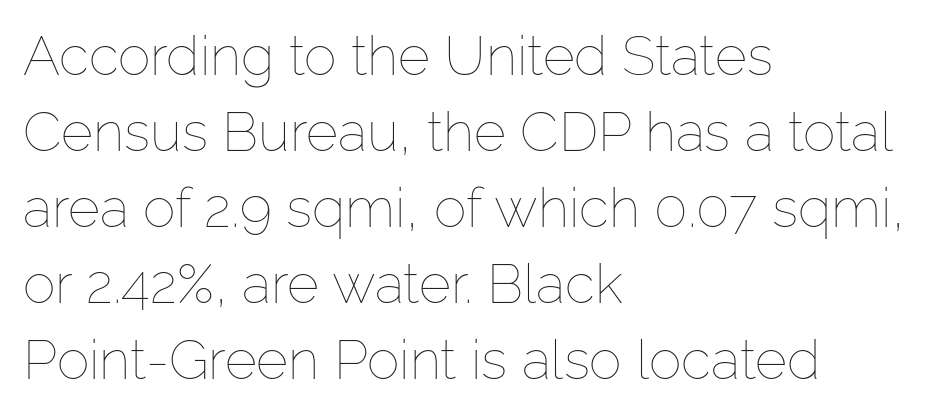
A typesetter would call this proportional, since set widths differ per character. Compared with a typical body face, this is equally light or lighter still. Decoration check: the copy has no underline. The space between consecutive lines is moderate. Posture: straight, roman, zero tilt. No extra tracking has been applied to these lines.
